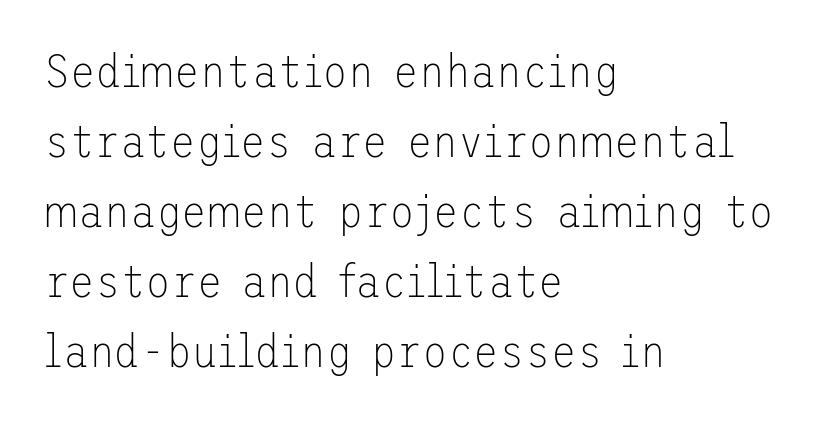
Glance below the letters and you will spot only blank space. Characters follow at the spacing the type designer built in. Notice how the passage keeps a crisp vertical edge on the left only. Students, observe: this is what conventionally led text looks like.
